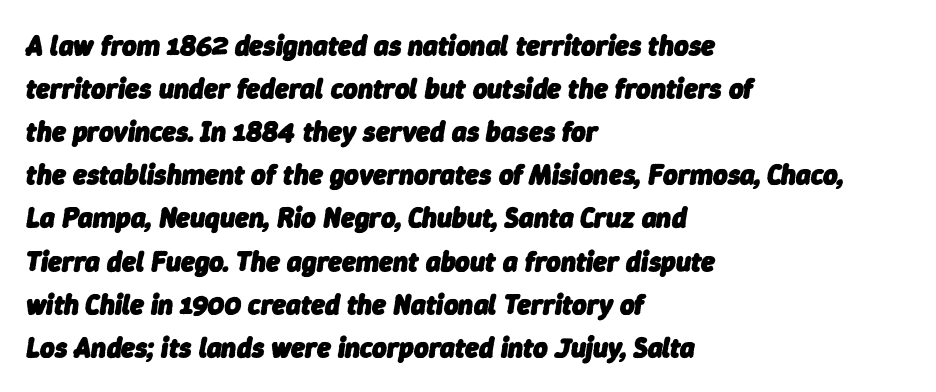
Q: Is the text bold? A: Yes.
Q: Is the text italic (slanted)? A: Yes, it leans right by about 9 degrees.
Q: Is the text underlined? A: No.
Q: How is the paragraph aligned? A: Left-aligned.
Q: Is the spacing between letters normal or unusually wide? A: Normal.
Q: Is the spacing between lines tight, normal or loose? A: Normal.
Q: Width (condensed, normal, or wide)? A: Normal.
Q: Stroke contrast? A: Low.
Q: x-height? A: Medium.
Q: Monospaced? A: No.
